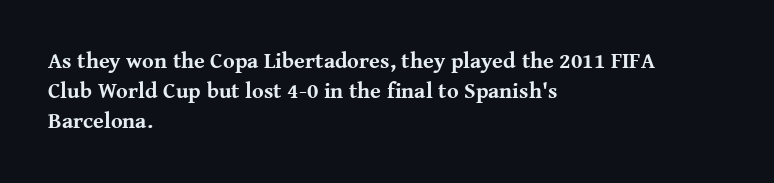
Italic: no, the glyphs are upright roman. Standard letterfit; no display-style spreading of the glyphs. Glance below the letters and you will spot only blank space. Its strokes are broad and dark, the hallmark of bold type.
